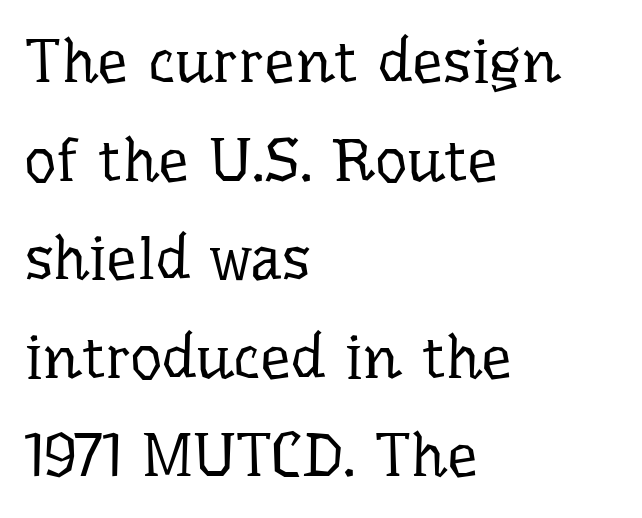
{"serif": "yes", "italic": "no", "bold": "no", "weight": "regular", "width": "normal", "stroke_contrast": "low", "x_height": "medium", "monospaced": "no", "underline": "no", "align": "left", "line_spacing": "normal", "line_spacing_ratio": 1.59, "letter_spacing": "normal", "letter_spacing_em": 0.0, "glyph_px": 62}
